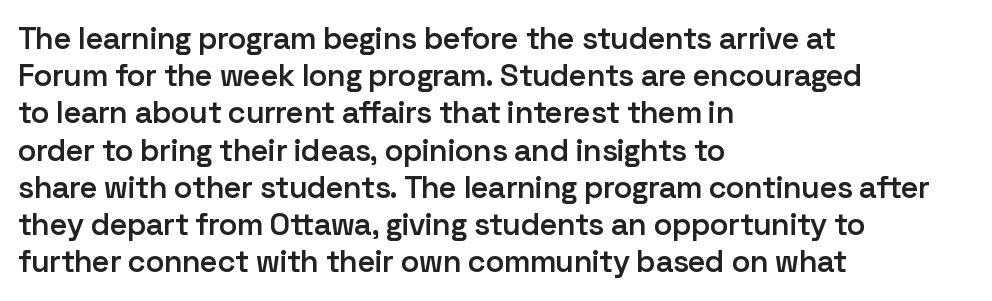
Q: Is the text bold? A: Semi-bold.
Q: Is the text italic (slanted)? A: No, it is upright.
Q: Is the typeface a serif or a sans-serif typeface? A: Sans-serif.
Q: Is the text underlined? A: No.
Q: How is the paragraph aligned? A: Left-aligned.
Q: Is the spacing between letters normal or unusually wide? A: Normal.
Q: Width (condensed, normal, or wide)? A: Normal.
Q: Stroke contrast? A: Low.
Q: x-height? A: Medium.
Q: Monospaced? A: No.
